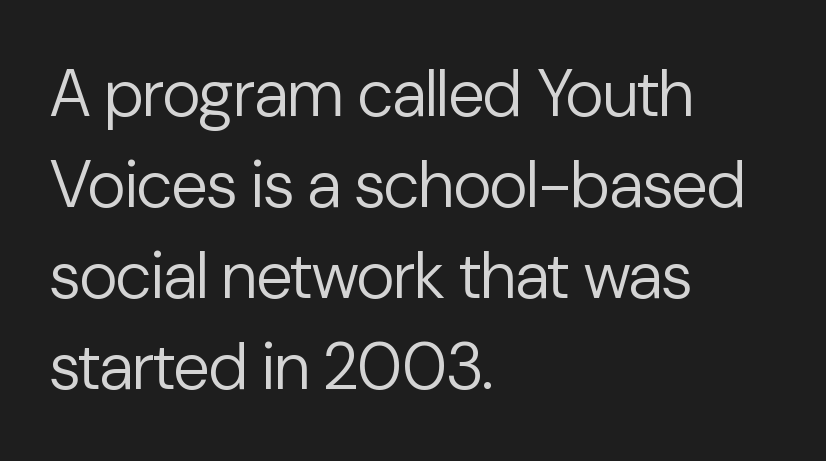
The image shows 66 px regular-weight sans-serif type, upright; set left-aligned, normal line spacing (1.38x), normal letter spacing, not underlined; low stroke contrast and a medium x-height.
